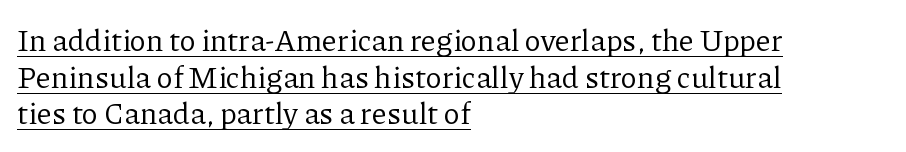
The image shows 30 px regular-weight serif type, upright; set left-aligned, line spacing 1.22x, normal letter spacing, underlined; low stroke contrast and a medium x-height.
